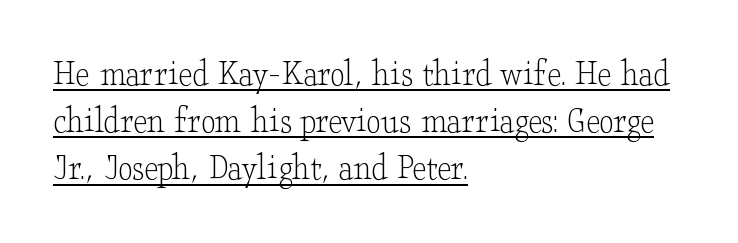
{"serif": "yes", "italic": "no", "bold": "no", "weight": "light", "width": "wide", "stroke_contrast": "low", "x_height": "small", "monospaced": "no", "underline": "yes", "align": "left", "line_spacing_ratio": 1.24, "letter_spacing": "normal", "letter_spacing_em": 0.0, "glyph_px": 38}
